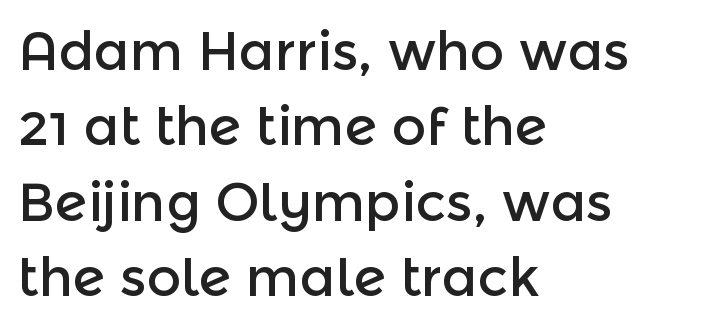
The image shows 53 px sans-serif type, upright; set left-aligned, normal line spacing (1.42x), normal letter spacing, not underlined; a medium x-height.
